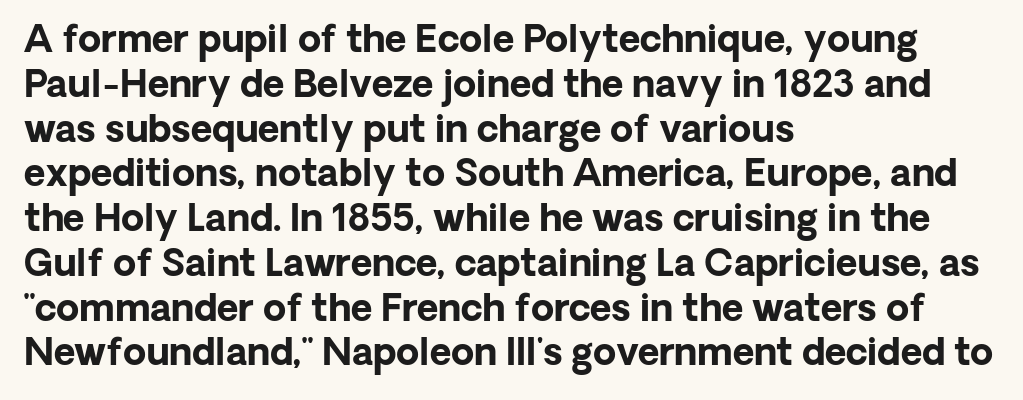
{"serif": "no", "italic": "no", "bold": "yes", "weight": "bold", "width": "normal", "stroke_contrast": "low", "x_height": "medium", "monospaced": "no", "underline": "no", "align": "left", "line_spacing_ratio": 1.21, "letter_spacing": "normal", "letter_spacing_em": 0.0, "glyph_px": 37}
